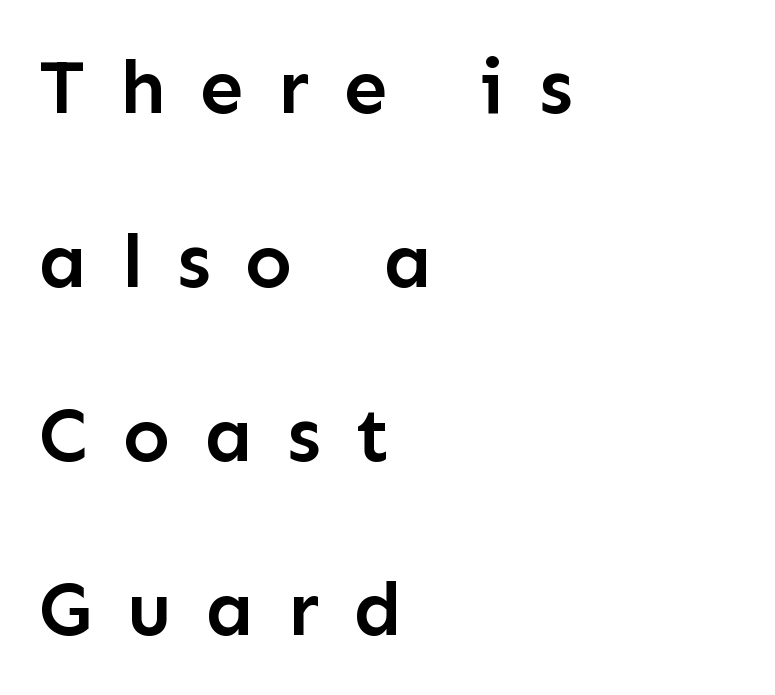
Q: Is the text bold? A: Semi-bold.
Q: Is the text italic (slanted)? A: No, it is upright.
Q: Is the typeface a serif or a sans-serif typeface? A: Sans-serif.
Q: Is the text underlined? A: No.
Q: How is the paragraph aligned? A: Left-aligned.
Q: Is the spacing between letters normal or unusually wide? A: Unusually wide.
Q: Is the spacing between lines tight, normal or loose? A: Loose.
Q: Width (condensed, normal, or wide)? A: Normal.
Q: Stroke contrast? A: Low.
Q: x-height? A: Medium.
Q: Monospaced? A: No.
